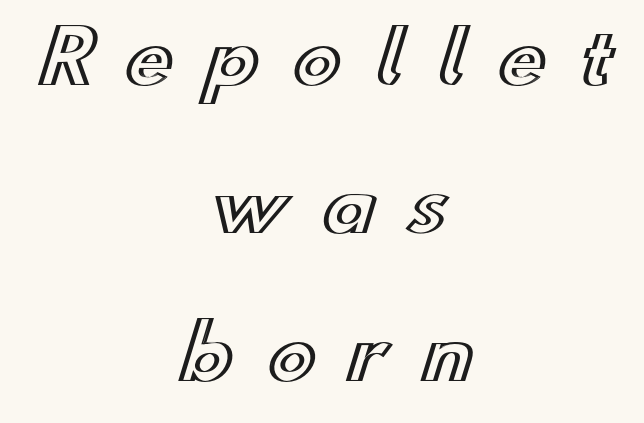
Q: Is the text italic (slanted)? A: Yes.
Q: Is the text underlined? A: No.
Q: How is the paragraph aligned? A: Centered.
Q: Is the spacing between letters normal or unusually wide? A: Unusually wide.
Q: Is the spacing between lines tight, normal or loose? A: Loose.
Q: Width (condensed, normal, or wide)? A: Wide.
Q: x-height? A: Small.
Q: Monospaced? A: No.
